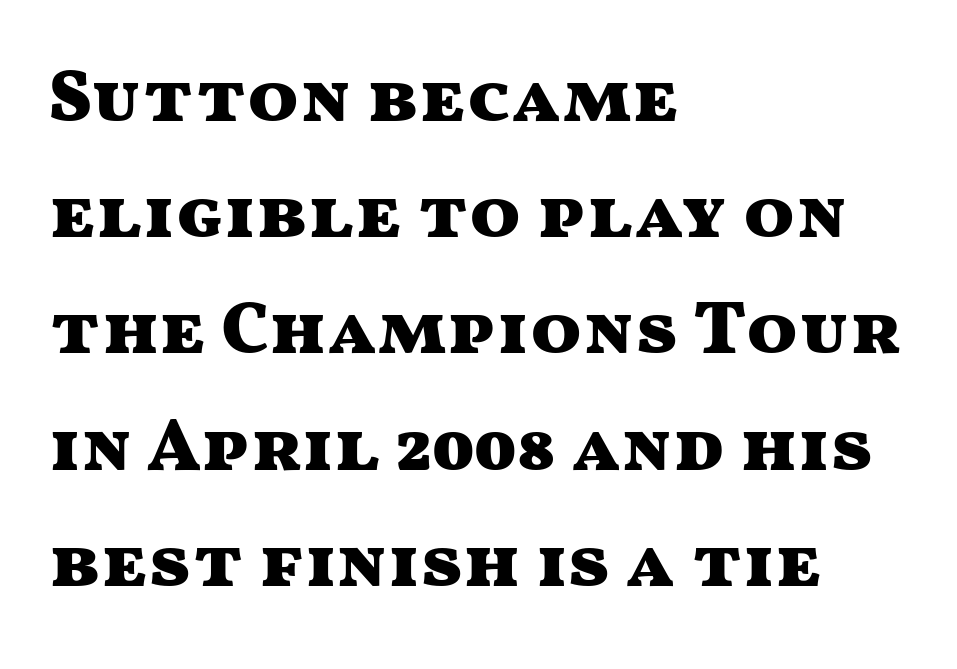
{"serif": "no", "italic": "no", "bold": "yes", "weight": "heavy", "width": "wide", "stroke_contrast": "medium", "x_height": "medium", "monospaced": "no", "underline": "no", "align": "left", "line_spacing": "normal", "line_spacing_ratio": 1.55, "letter_spacing": "normal", "letter_spacing_em": 0.0, "glyph_px": 75}
